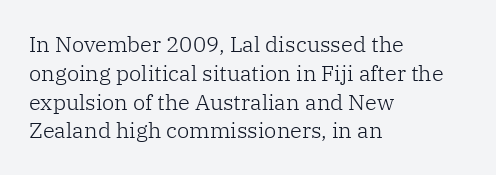
Q: Is the text bold? A: No.
Q: Is the text italic (slanted)? A: No, it is upright.
Q: Is the text underlined? A: No.
Q: How is the paragraph aligned? A: Left-aligned.
Q: Is the spacing between letters normal or unusually wide? A: Normal.
Q: Is the spacing between lines tight, normal or loose? A: Normal.
